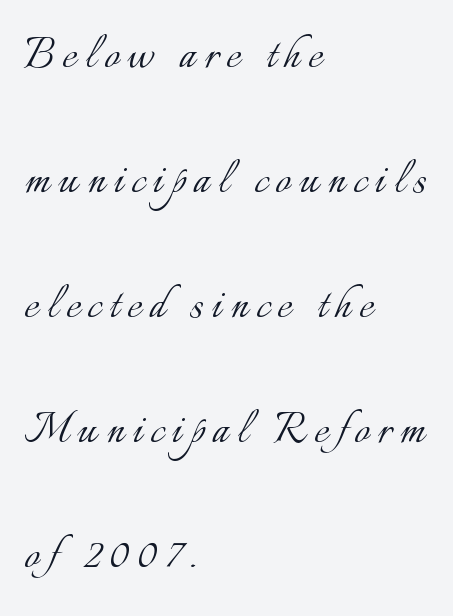
The image shows 53 px light type; set left-aligned, loose line spacing (2.36x), not underlined; low stroke contrast and a small x-height.
